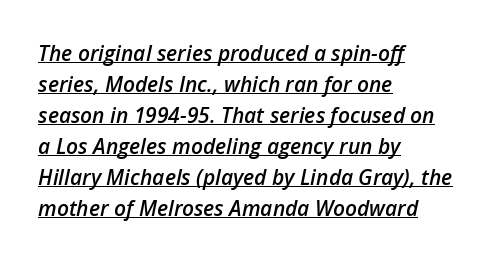
The passage is arranged the way most books set body copy — flush left. These lines sit exactly where default settings would place them. Decoration check: the copy is underlined. Typesetter's note: demi weight, one step under bold. The line texture is even and compact thanks to regular tracking. The whole block is typeset with a tilt.
